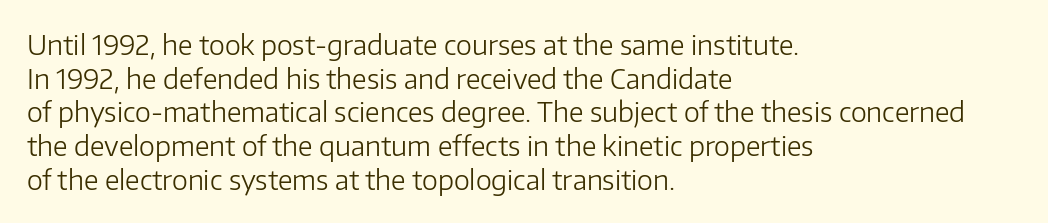
The image shows 27 px text type, upright; set left-aligned, normal line spacing (1.25x), normal letter spacing, not underlined.
